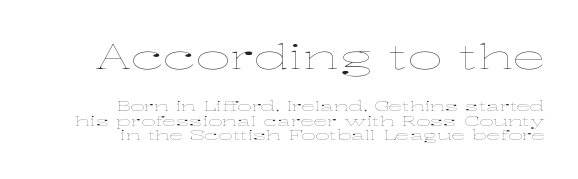
These lines are rendered in a variable-pitch font. Reading down the column, the eye jumps only a short way to each next line. The letters stand straight up with perfectly vertical stems. Descenders are the only things crossing below the line.
